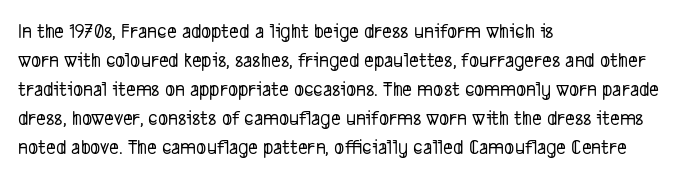
Q: Is the text underlined? A: No.
Q: How is the paragraph aligned? A: Left-aligned.
Q: Is the spacing between letters normal or unusually wide? A: Normal.
Q: Is the spacing between lines tight, normal or loose? A: Normal.
